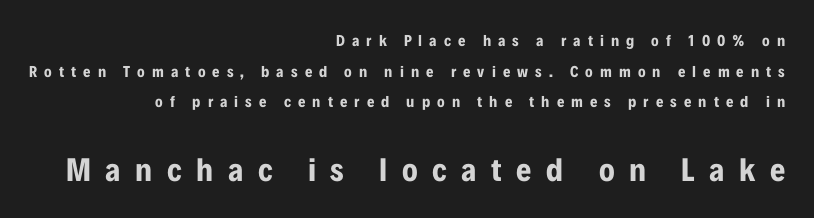
{"serif": "no", "italic": "no", "bold": "yes", "weight": "bold", "width": "condensed", "stroke_contrast": "low", "x_height": "medium", "monospaced": "no", "underline": "no", "align": "right", "line_spacing": "loose", "line_spacing_ratio": 1.91, "letter_spacing": "wide", "letter_spacing_em": 0.44, "larger_block": "second", "size_ratio": 2.06, "glyph_px": 33}
